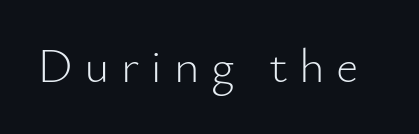
The passage shown is typed in a proportional face where columns would drift. In terms of posture, this sample is upright. Type style note: lacks serifs. This reads as an unemphasized weight, regular at the heaviest. The strip under each line holds only bare page.
